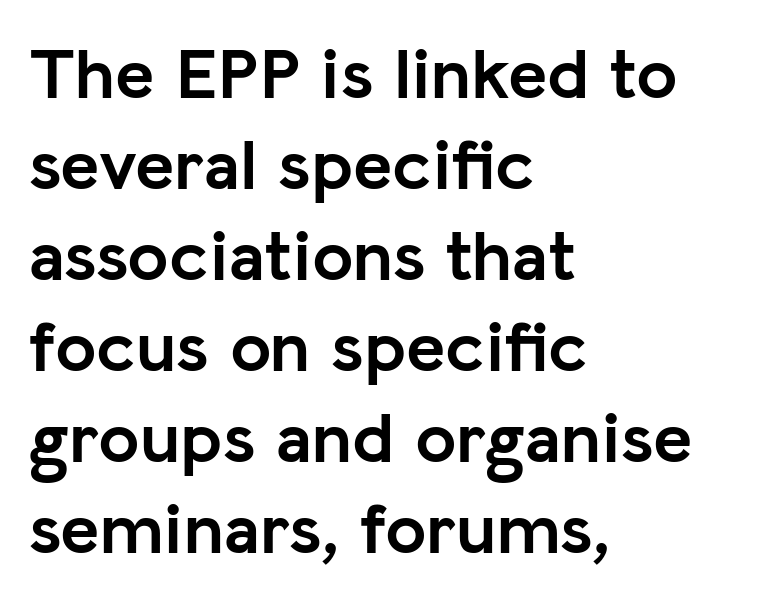
The image shows 74 px semibold sans-serif type, upright; set left-aligned, line spacing 1.23x, normal letter spacing, not underlined; low stroke contrast and a medium x-height.
